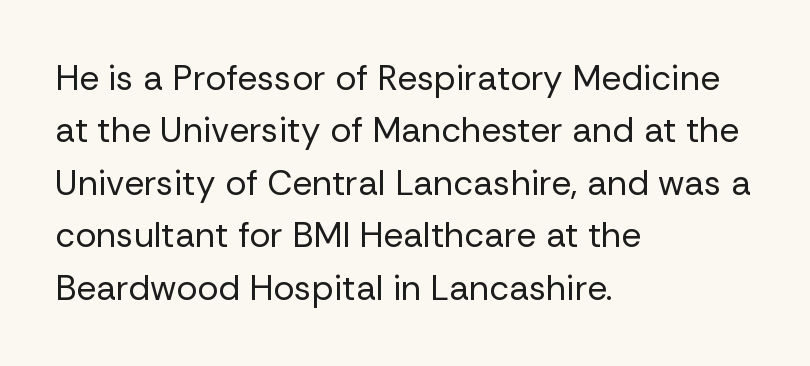
{"serif": "no", "italic": "no", "bold": "no", "weight": "regular", "width": "normal", "stroke_contrast": "low", "x_height": "medium", "monospaced": "no", "underline": "no", "align": "left", "line_spacing": "normal", "line_spacing_ratio": 1.5, "letter_spacing": "normal", "letter_spacing_em": 0.0, "glyph_px": 35}
